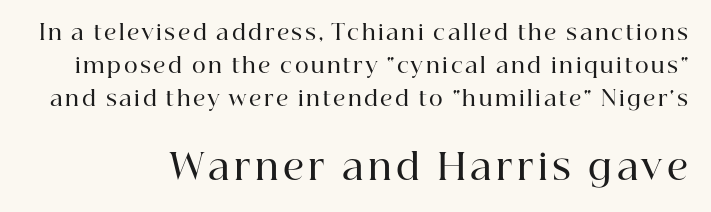
{"serif": "yes", "italic": "no", "bold": "semi", "weight": "semibold", "width": "normal", "stroke_contrast": "high", "x_height": "medium", "monospaced": "no", "underline": "no", "line_spacing": "normal", "line_spacing_ratio": 1.58, "larger_block": "second", "size_ratio": 1.71, "glyph_px": 36}
